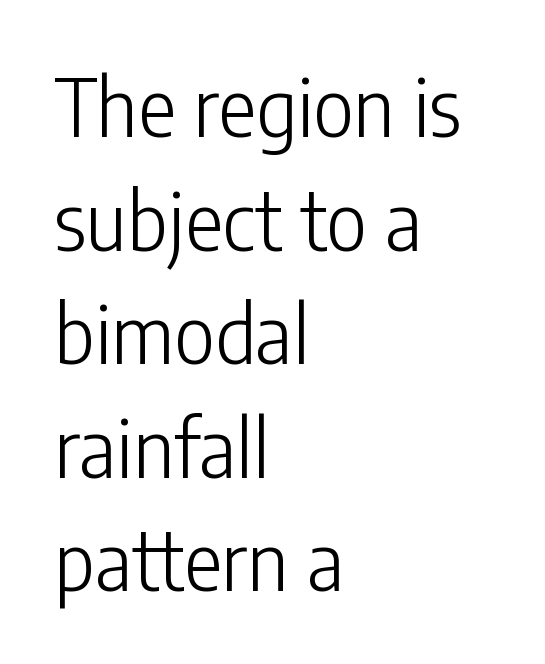
The image shows 80 px light, condensed sans-serif type, upright; set left-aligned, normal line spacing (1.42x), normal letter spacing, not underlined; low stroke contrast and a medium x-height.
